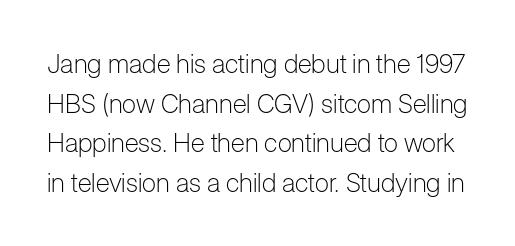
{"italic": "no", "bold": "no", "underline": "no", "line_spacing": "normal", "line_spacing_ratio": 1.52, "letter_spacing": "normal", "letter_spacing_em": 0.0, "glyph_px": 26}
